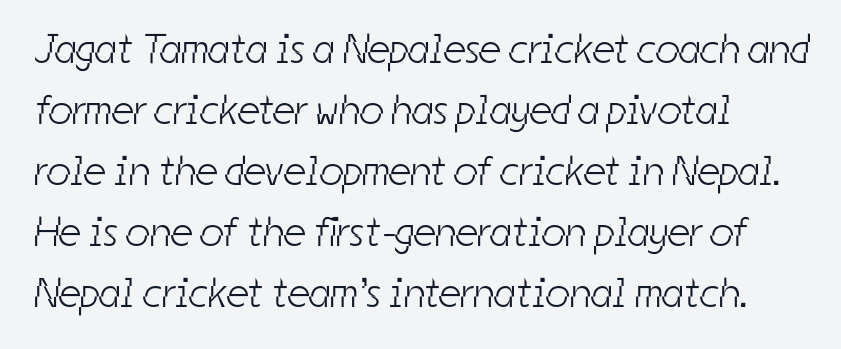
Q: Is the text bold? A: No.
Q: Is the typeface a serif or a sans-serif typeface? A: Sans-serif.
Q: Is the text underlined? A: No.
Q: How is the paragraph aligned? A: Left-aligned.
Q: Is the spacing between letters normal or unusually wide? A: Normal.
Q: Is the spacing between lines tight, normal or loose? A: Normal.
Q: Width (condensed, normal, or wide)? A: Condensed.
Q: Stroke contrast? A: Low.
Q: x-height? A: Medium.
Q: Monospaced? A: No.
